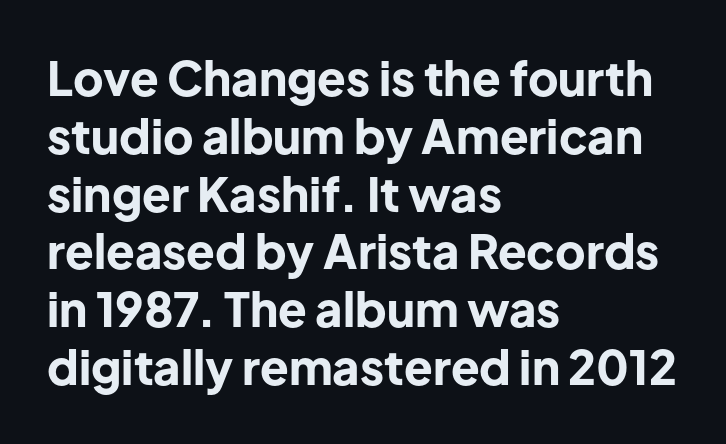
The image shows 47 px bold sans-serif type, upright; set left-aligned, line spacing 1.23x, normal letter spacing, not underlined; low stroke contrast and a medium x-height.
